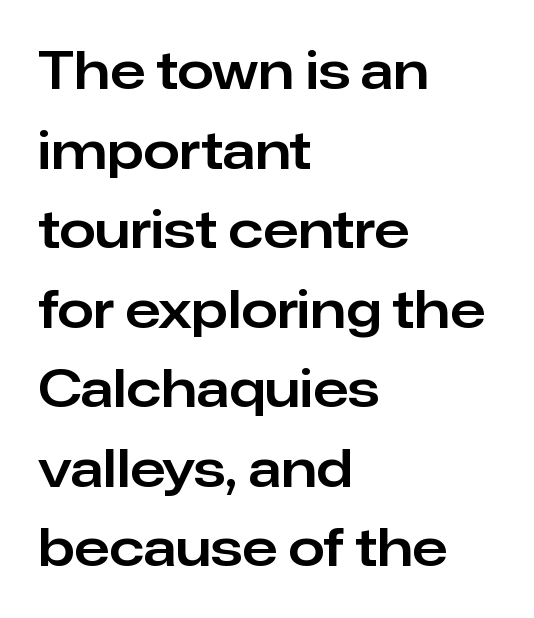
{"serif": "no", "italic": "no", "width": "normal", "stroke_contrast": "low", "x_height": "medium", "monospaced": "no", "underline": "no", "align": "left", "line_spacing": "normal", "line_spacing_ratio": 1.53, "letter_spacing": "normal", "letter_spacing_em": 0.0, "glyph_px": 52}
